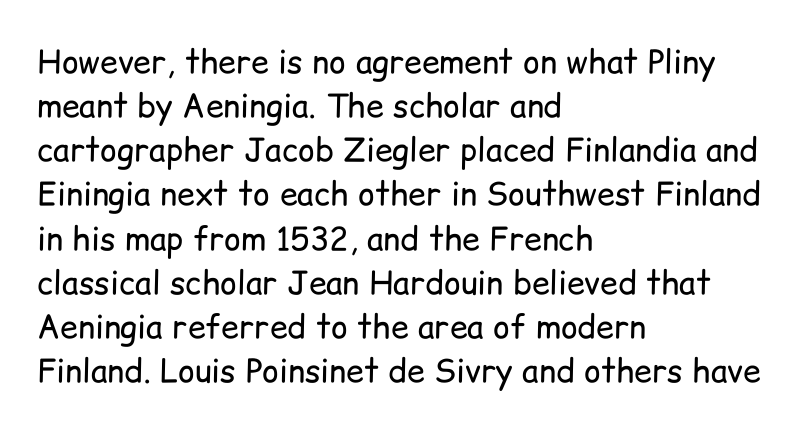
{"serif": "no", "italic": "no", "bold": "no", "weight": "regular", "width": "normal", "stroke_contrast": "low", "x_height": "medium", "monospaced": "no", "underline": "no", "align": "left", "line_spacing": "normal", "line_spacing_ratio": 1.38, "letter_spacing": "normal", "letter_spacing_em": 0.0, "glyph_px": 32}
